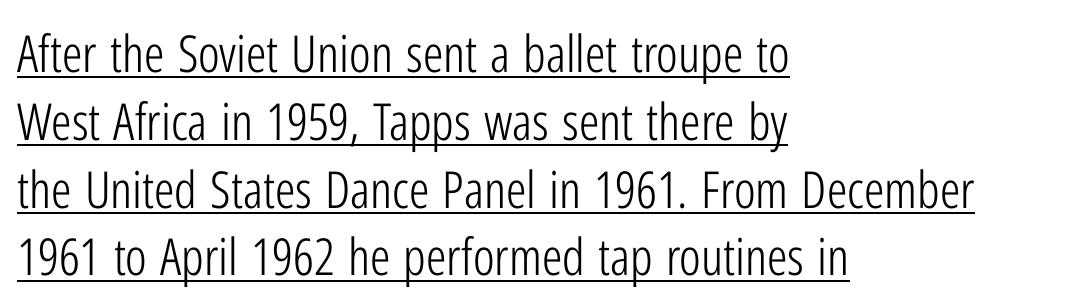
The image shows 51 px light, condensed sans-serif type, upright; set left-aligned, normal line spacing (1.33x), normal letter spacing, underlined; low stroke contrast and a medium x-height.
